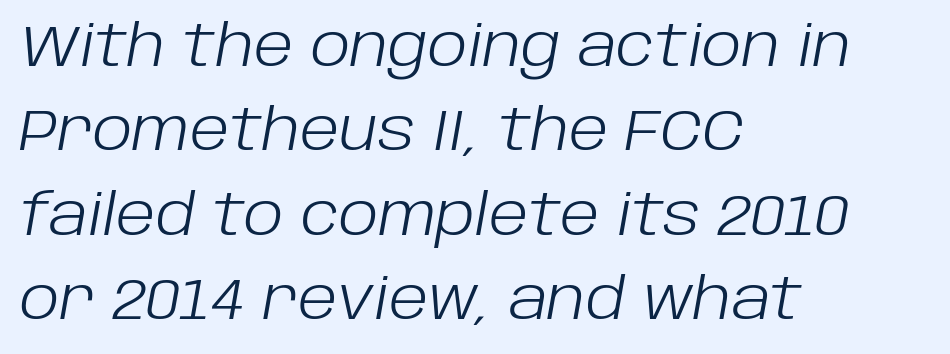
{"italic": "yes", "lean": "right", "slant_degrees": 10, "bold": "no", "weight": "light", "width": "normal", "stroke_contrast": "low", "x_height": "large", "monospaced": "no", "underline": "no", "align": "left", "line_spacing": "normal", "line_spacing_ratio": 1.48, "letter_spacing": "normal", "letter_spacing_em": 0.0, "glyph_px": 57}
